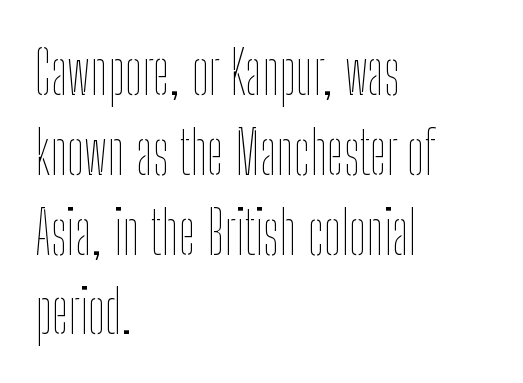
Q: Is the text bold? A: No.
Q: Is the text italic (slanted)? A: No, it is upright.
Q: Is the text underlined? A: No.
Q: How is the paragraph aligned? A: Left-aligned.
Q: Is the spacing between letters normal or unusually wide? A: Normal.
Q: Is the spacing between lines tight, normal or loose? A: Normal.
Q: Width (condensed, normal, or wide)? A: Condensed.
Q: Stroke contrast? A: Low.
Q: x-height? A: Medium.
Q: Monospaced? A: No.
